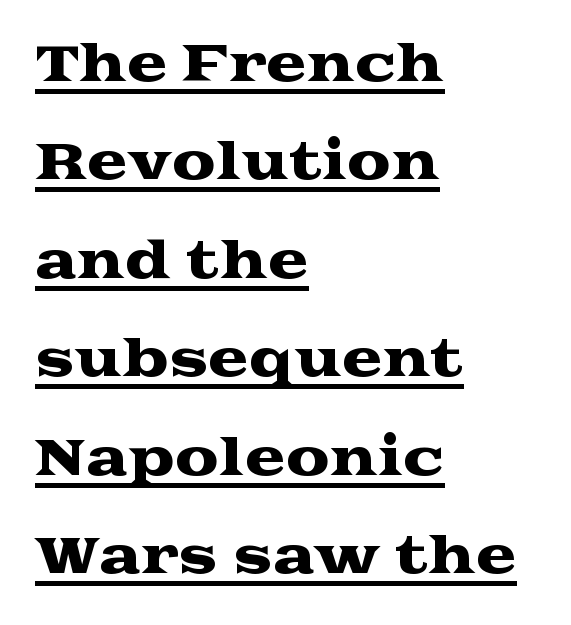
Q: Is the text italic (slanted)? A: No, it is upright.
Q: Is the typeface a serif or a sans-serif typeface? A: Serif.
Q: Is the text underlined? A: Yes.
Q: How is the paragraph aligned? A: Left-aligned.
Q: Is the spacing between letters normal or unusually wide? A: Normal.
Q: Is the spacing between lines tight, normal or loose? A: Loose.
Q: Width (condensed, normal, or wide)? A: Wide.
Q: Stroke contrast? A: Medium.
Q: x-height? A: Medium.
Q: Monospaced? A: No.
